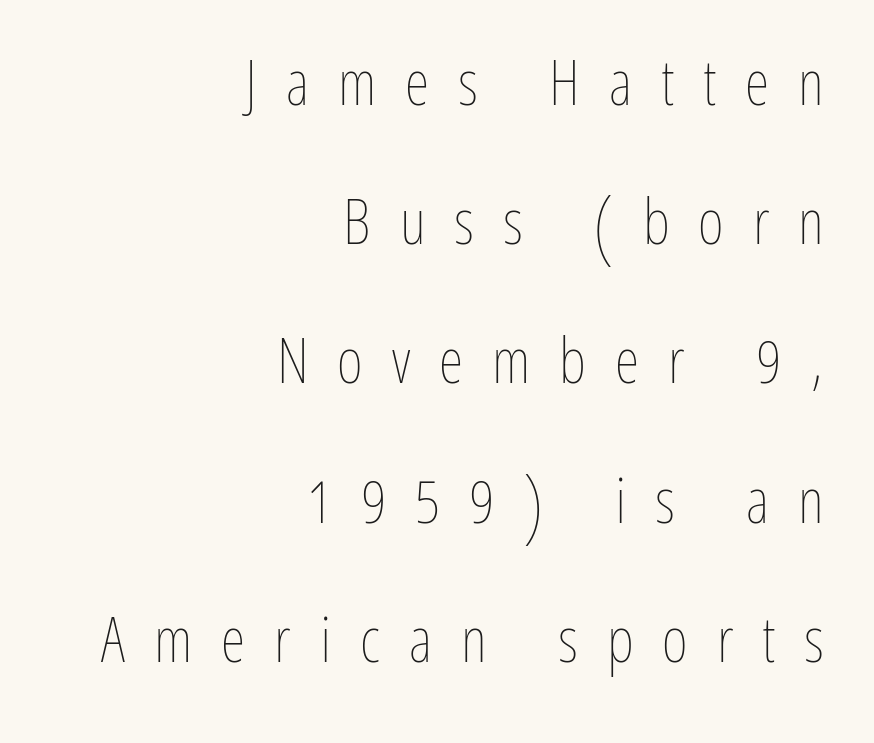
The letters advance in unequal steps, a hallmark of proportional type. The rendering uses a large line-height, opening up the rows. The strokes are not fattened; the text isn't bold. The rendering inserts visible extra space after every character.
